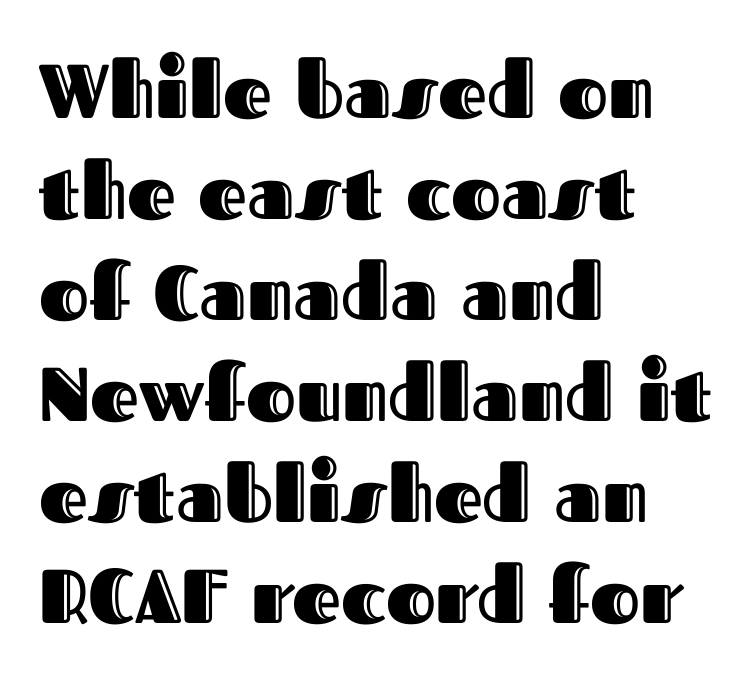
Q: Is the text italic (slanted)? A: No, it is upright.
Q: Is the text underlined? A: No.
Q: How is the paragraph aligned? A: Left-aligned.
Q: Is the spacing between letters normal or unusually wide? A: Normal.
Q: Is the spacing between lines tight, normal or loose? A: Normal.
Q: Width (condensed, normal, or wide)? A: Normal.
Q: x-height? A: Medium.
Q: Monospaced? A: No.
